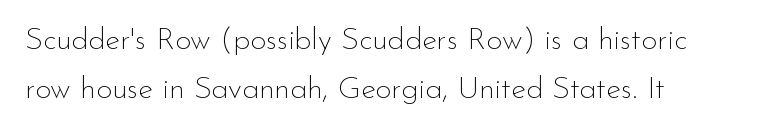
Notice how the stems are strictly vertical — no italics here. The area under the type is left untouched. Weight class: somewhere from thin through regular. This rendering employs a face without finishing strokes, i.e., a sans-serif. Do the characters align in a grid? No, the font is proportional.
